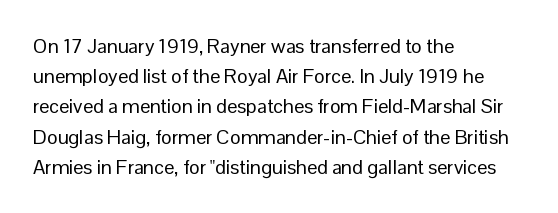
What stands out about the letter spacing? Nothing — it is the standard amount. The axis of the letterforms is exactly vertical. Check the space under the baseline: it is left empty. Evenly set lines give the paragraph a standard silhouette.
